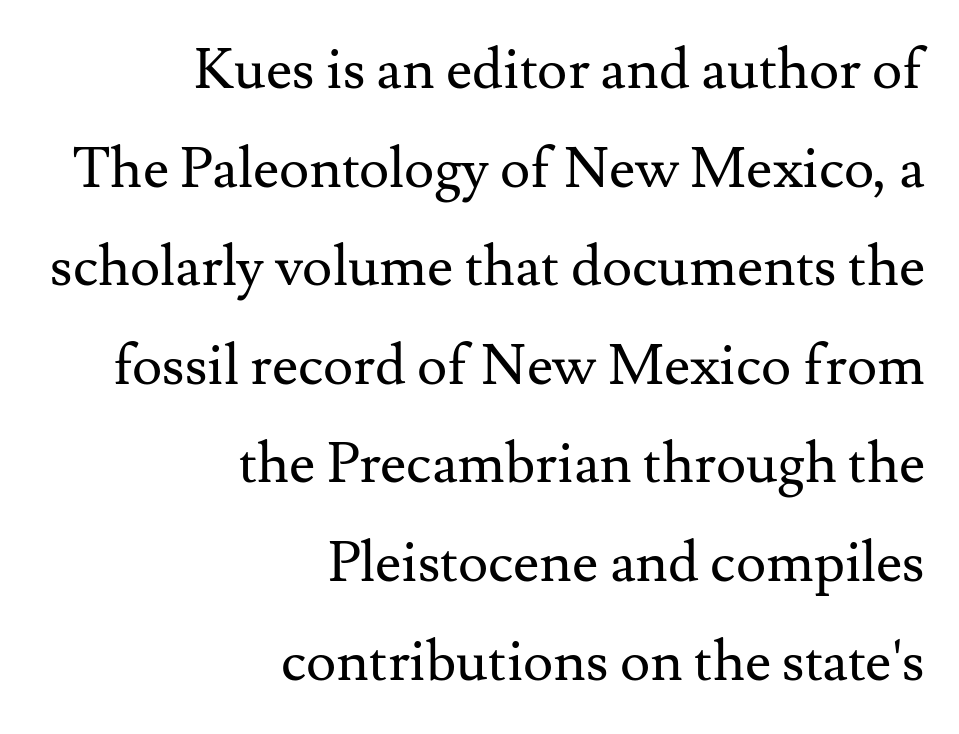
Q: Is the text bold? A: No.
Q: Is the text italic (slanted)? A: No, it is upright.
Q: Is the typeface a serif or a sans-serif typeface? A: Serif.
Q: Is the text underlined? A: No.
Q: How is the paragraph aligned? A: Right-aligned.
Q: Is the spacing between letters normal or unusually wide? A: Normal.
Q: Width (condensed, normal, or wide)? A: Normal.
Q: Stroke contrast? A: Medium.
Q: x-height? A: Small.
Q: Monospaced? A: No.
